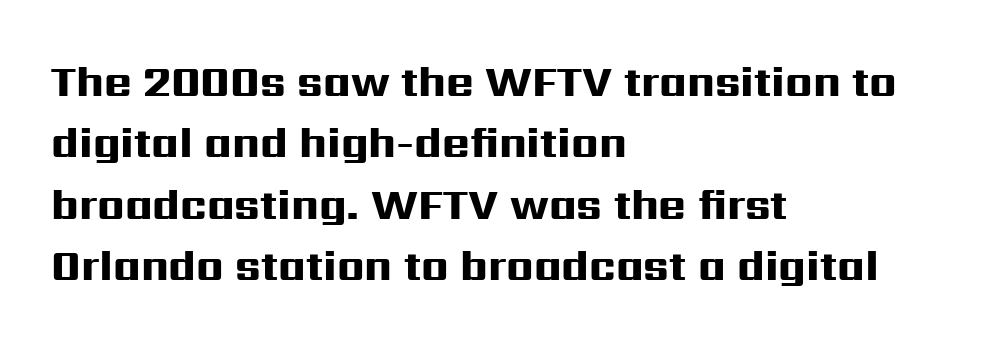
Each letter's strokes conclude bluntly, with no projecting serifs. Heft: maximum for text — a bold. These lines sit exactly where default settings would place them. Has an underline been added? It has not. The lines in this sample share a left origin and differ only in where they stop.
